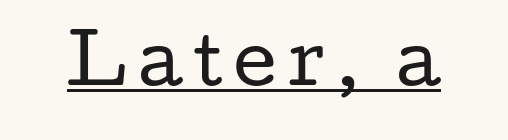
The image shows 67 px regular-weight, wide serif type, upright; set underlined; low stroke contrast and a medium x-height.
